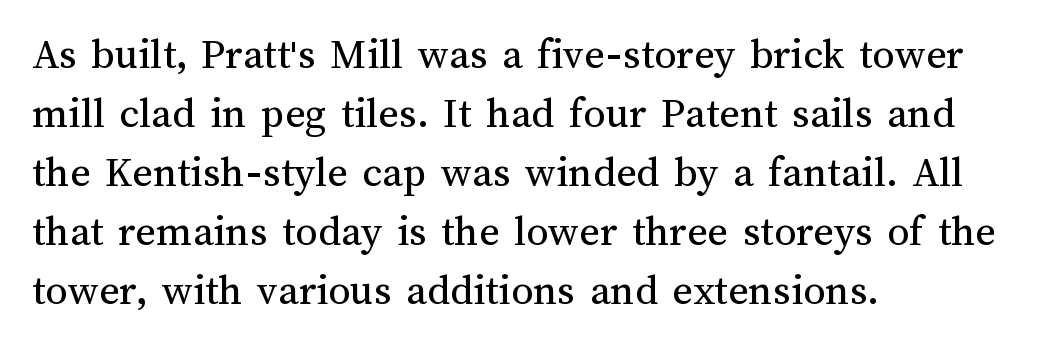
The image shows 44 px regular-weight type, upright; set left-aligned, normal line spacing (1.34x), normal letter spacing, not underlined; medium stroke contrast and a medium x-height.
